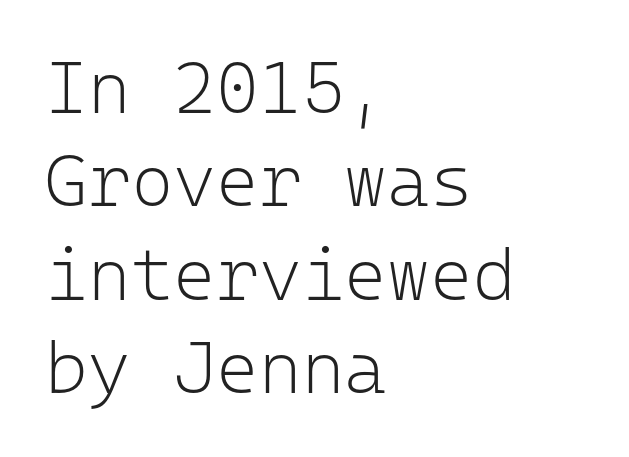
The image shows 73 px light sans-serif type, upright, monospaced; set left-aligned, normal line spacing (1.28x), normal letter spacing, not underlined; low stroke contrast and a medium x-height.
